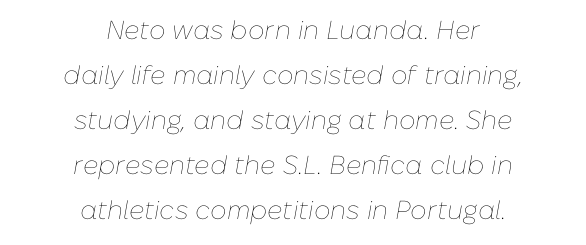
{"italic": "yes", "lean": "right", "slant_degrees": 10, "bold": "no", "underline": "no", "align": "center", "line_spacing_ratio": 1.73, "letter_spacing": "normal", "letter_spacing_em": 0.0, "glyph_px": 26}
